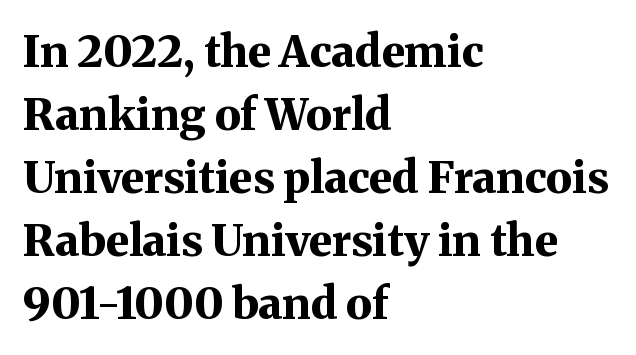
{"serif": "yes", "italic": "no", "bold": "yes", "weight": "bold", "width": "normal", "stroke_contrast": "medium", "x_height": "medium", "monospaced": "no", "underline": "no", "align": "left", "line_spacing": "normal", "line_spacing_ratio": 1.43, "letter_spacing": "normal", "letter_spacing_em": 0.0, "glyph_px": 44}
